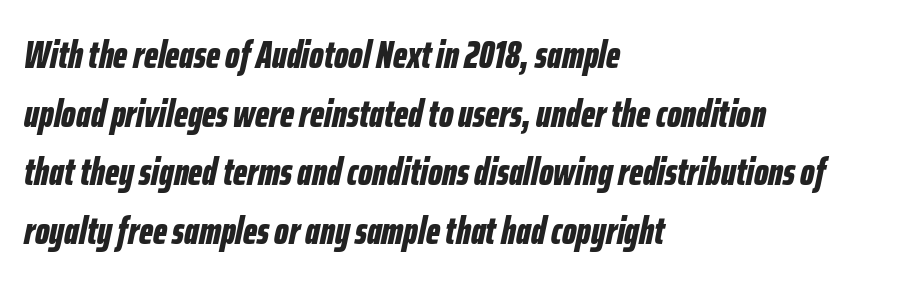
The typesetter chose a ragged-right arrangement here. The horizontal fit of the characters is conventional and even. The rendering uses a moderate line-height, typical for paragraphs. The letters advance in unequal steps, a hallmark of proportional type. Underlining? Definitely not there. The glyphs look as if they've been sheared to an angle.
